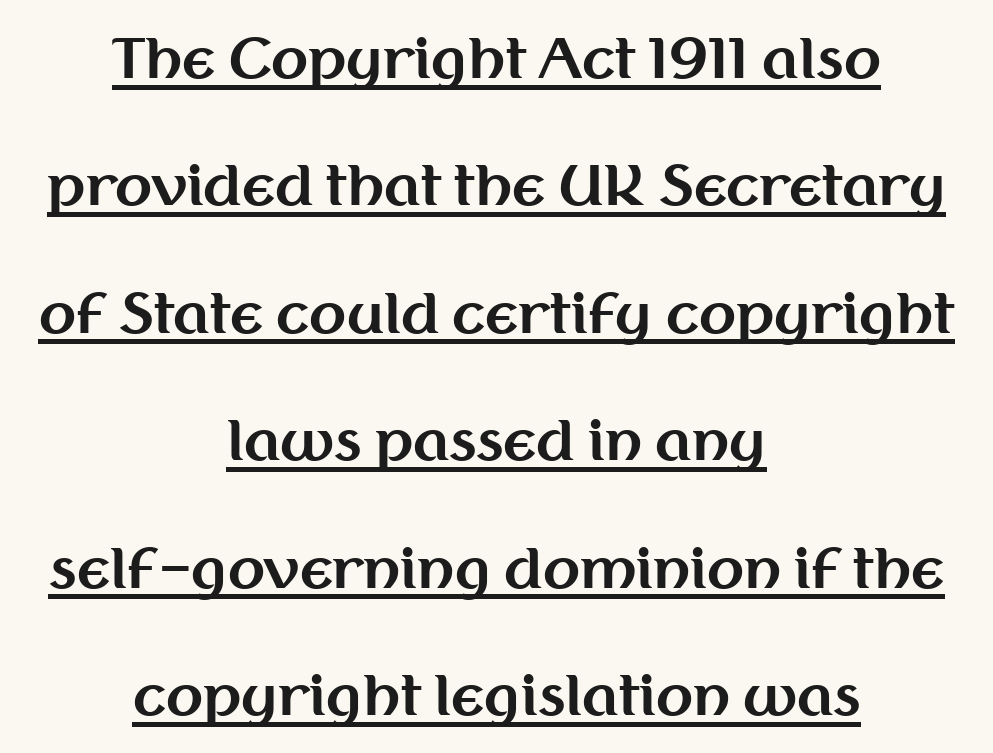
The image shows 54 px bold sans-serif type, upright; set centered, loose line spacing (2.36x), normal letter spacing, underlined; medium stroke contrast and a medium x-height.
